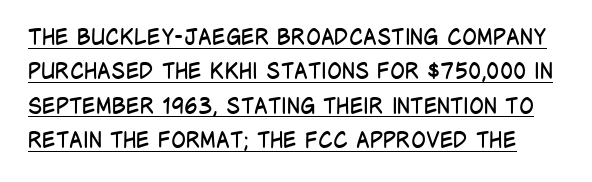
The image shows 22 px text type, upright; set normal line spacing (1.56x), normal letter spacing, underlined.
